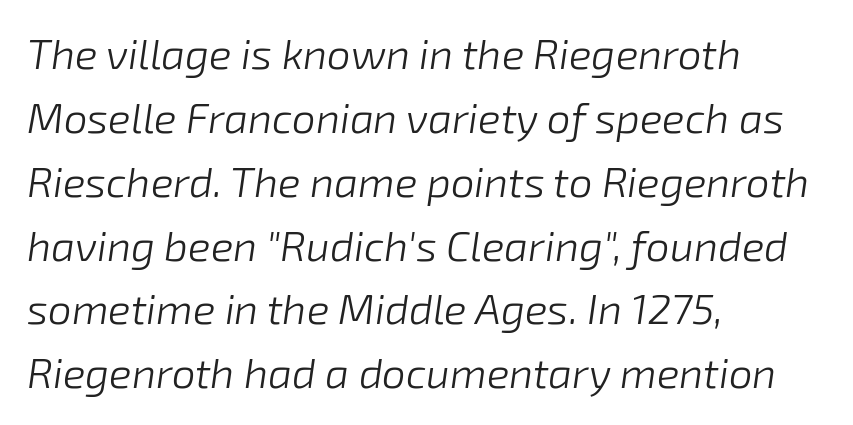
The image shows 42 px light type, italic (leaning right); set left-aligned, normal line spacing (1.52x), normal letter spacing, not underlined; low stroke contrast and a medium x-height.
